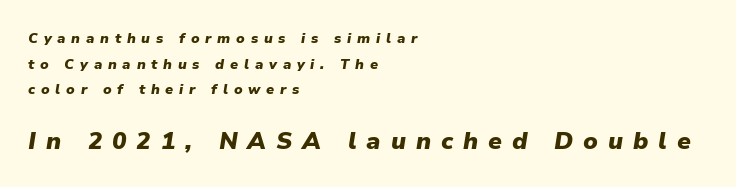
Q: Is the text bold? A: Yes.
Q: Is the text italic (slanted)? A: Yes, it leans right by about 9 degrees.
Q: Is the text underlined? A: No.
Q: How is the paragraph aligned? A: Left-aligned.
Q: Is the spacing between letters normal or unusually wide? A: Unusually wide.
Q: Which block of text is set in a larger size, the first (top) or the second (bottom)? A: The second (bottom) one.
